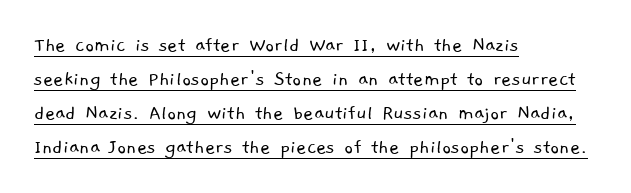
{"bold": "no", "underline": "yes", "align": "left", "line_spacing": "normal", "line_spacing_ratio": 1.54, "letter_spacing": "normal", "letter_spacing_em": 0.0, "glyph_px": 22}
